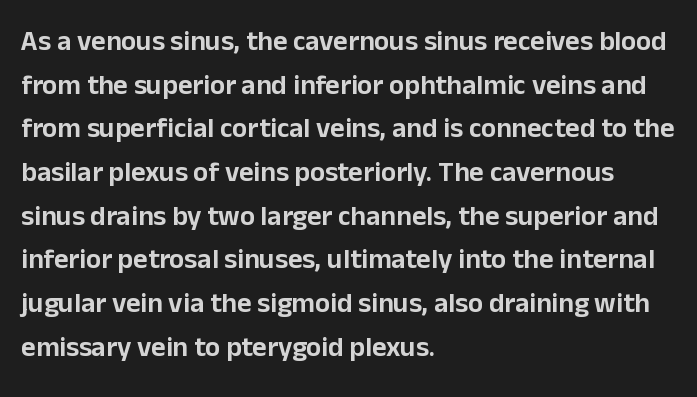
Unmarked baselines from the first word to the last. Honestly, the row spacing looks completely unremarkable. Notice how the passage keeps a crisp vertical edge on the left only. The horizontal fit of the characters is conventional and even. No italicization has been applied; the sample stays upright.
